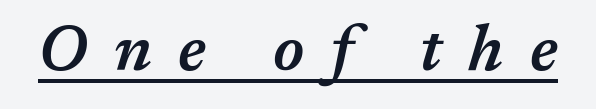
Q: Is the text bold? A: Semi-bold.
Q: Is the text italic (slanted)? A: Yes, it leans right by about 17 degrees.
Q: Is the text underlined? A: Yes.
Q: Is the spacing between letters normal or unusually wide? A: Unusually wide.
Q: Width (condensed, normal, or wide)? A: Normal.
Q: Stroke contrast? A: Medium.
Q: x-height? A: Medium.
Q: Monospaced? A: No.
